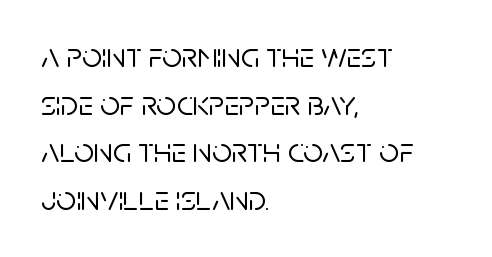
{"serif": "no", "italic": "no", "width": "normal", "stroke_contrast": "low", "x_height": "large", "monospaced": "no", "underline": "no", "align": "left", "line_spacing": "normal", "line_spacing_ratio": 1.36, "letter_spacing": "normal", "letter_spacing_em": 0.0, "glyph_px": 35}
